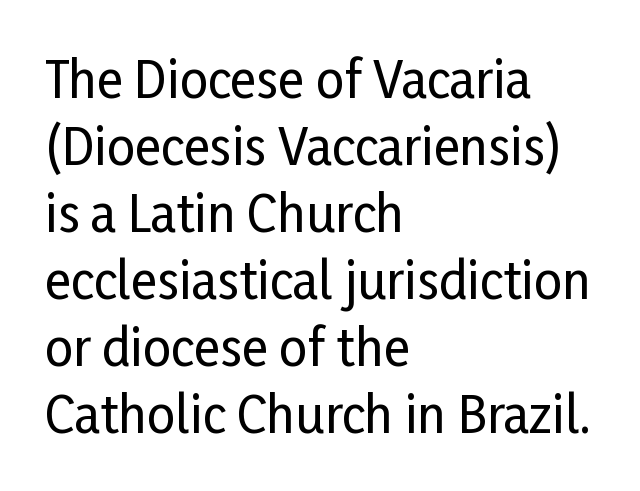
These lines are rendered in a variable-pitch font. The string is rendered with underlining switched off. There is no visible air inserted between adjacent glyphs. Interline gaps are of average width in this sample.
